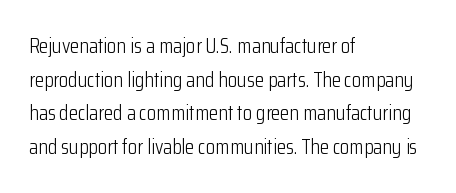
The image shows 21 px text type, upright; set left-aligned, normal line spacing (1.6x), normal letter spacing, not underlined.
